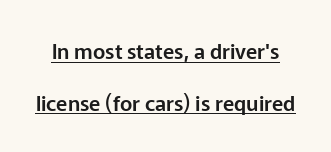
{"italic": "no", "underline": "yes", "line_spacing": "loose", "line_spacing_ratio": 2.46, "letter_spacing": "normal", "letter_spacing_em": 0.0, "glyph_px": 21}
